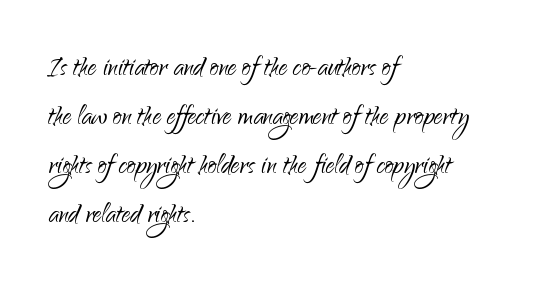
{"serif": "no", "bold": "no", "weight": "light", "width": "normal", "stroke_contrast": "low", "x_height": "small", "monospaced": "no", "underline": "no", "align": "left", "line_spacing": "normal", "line_spacing_ratio": 1.44, "letter_spacing": "normal", "letter_spacing_em": 0.0, "glyph_px": 34}
